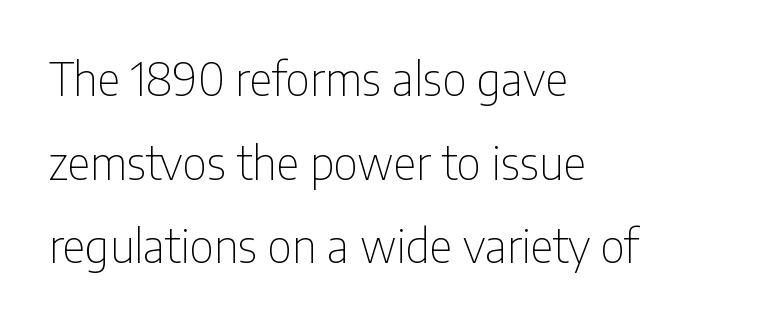
Q: Is the text bold? A: No.
Q: Is the text italic (slanted)? A: No, it is upright.
Q: Is the typeface a serif or a sans-serif typeface? A: Sans-serif.
Q: Is the text underlined? A: No.
Q: How is the paragraph aligned? A: Left-aligned.
Q: Is the spacing between letters normal or unusually wide? A: Normal.
Q: Width (condensed, normal, or wide)? A: Condensed.
Q: Stroke contrast? A: Low.
Q: x-height? A: Medium.
Q: Monospaced? A: No.
